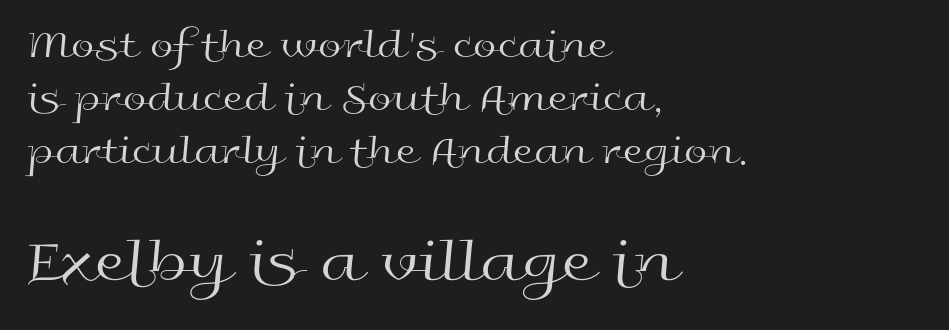
{"serif": "no", "italic": "no", "bold": "no", "weight": "regular", "width": "wide", "x_height": "medium", "monospaced": "no", "underline": "no", "align": "left", "line_spacing": "normal", "line_spacing_ratio": 1.26, "letter_spacing": "normal", "letter_spacing_em": 0.0, "larger_block": "second", "size_ratio": 1.5, "glyph_px": 63}
